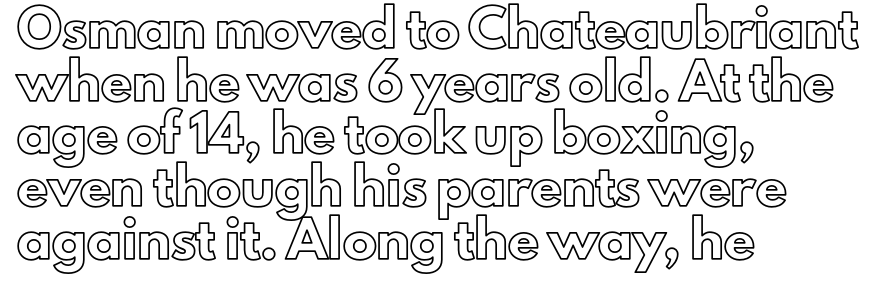
Q: Is the text italic (slanted)? A: No, it is upright.
Q: Is the text underlined? A: No.
Q: How is the paragraph aligned? A: Left-aligned.
Q: Is the spacing between letters normal or unusually wide? A: Normal.
Q: Is the spacing between lines tight, normal or loose? A: Normal.
Q: Width (condensed, normal, or wide)? A: Normal.
Q: x-height? A: Small.
Q: Monospaced? A: No.
